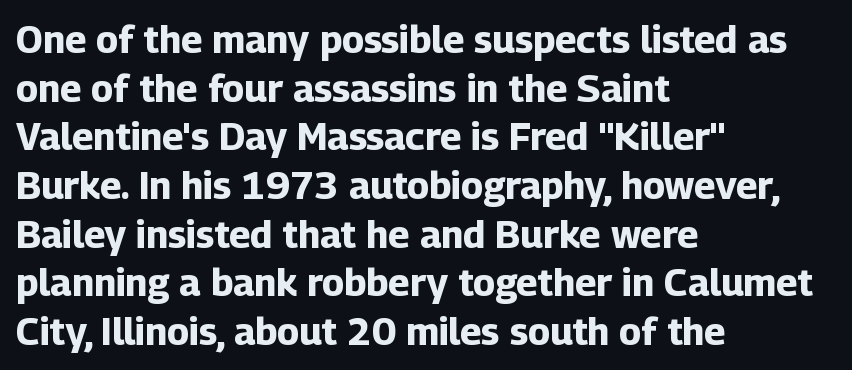
The image shows 38 px bold sans-serif type, upright; set left-aligned, normal line spacing (1.28x), normal letter spacing, not underlined; low stroke contrast and a medium x-height.
